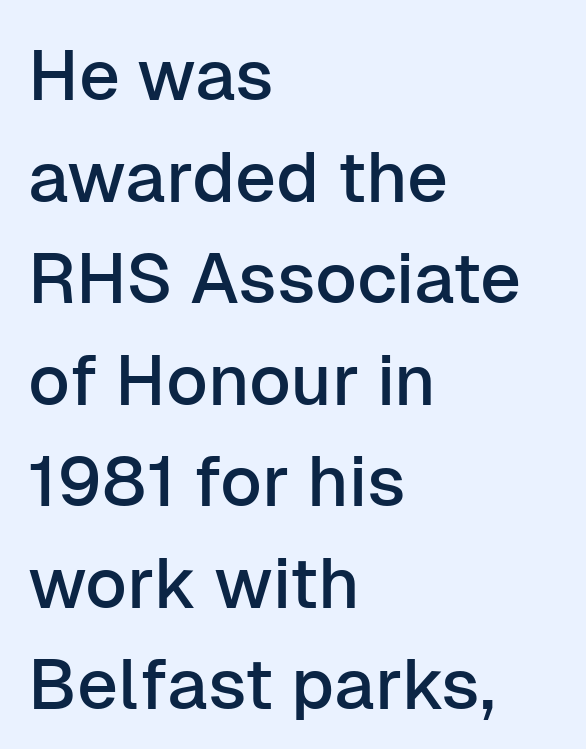
The image shows 71 px sans-serif type, upright; set left-aligned, normal line spacing (1.43x), normal letter spacing, not underlined; low stroke contrast and a medium x-height.
